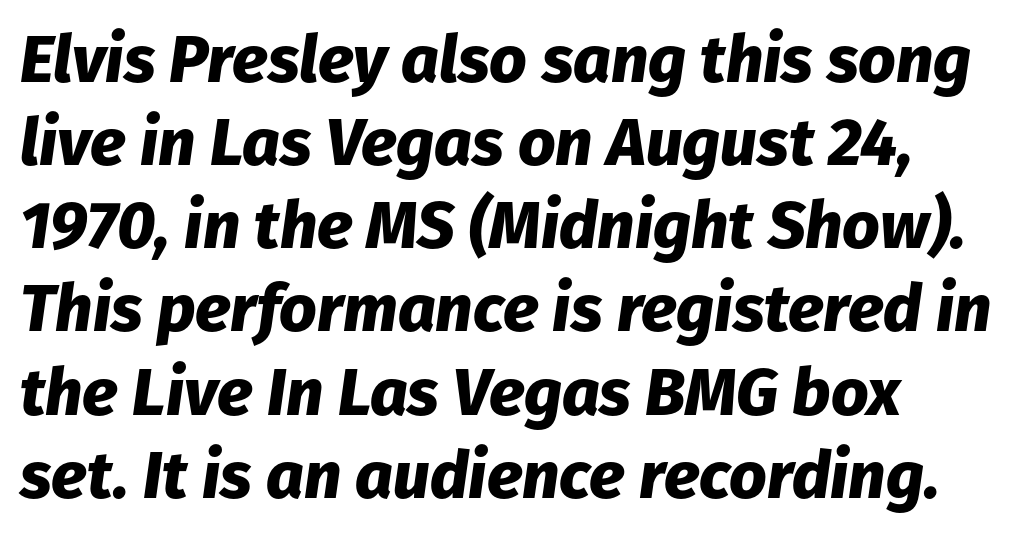
The image shows 66 px heavy type, italic (leaning right); set left-aligned, normal line spacing (1.26x), normal letter spacing, not underlined; low stroke contrast and a medium x-height.
